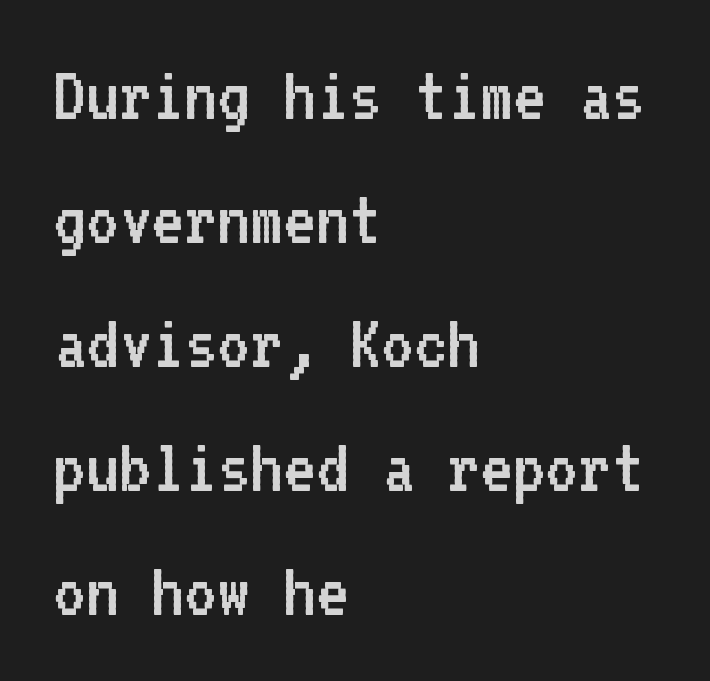
{"serif": "no", "italic": "no", "bold": "no", "weight": "regular", "width": "normal", "stroke_contrast": "low", "x_height": "medium", "monospaced": "yes", "underline": "no", "align": "left", "line_spacing": "normal", "line_spacing_ratio": 1.57, "letter_spacing": "normal", "letter_spacing_em": 0.0, "glyph_px": 79}
